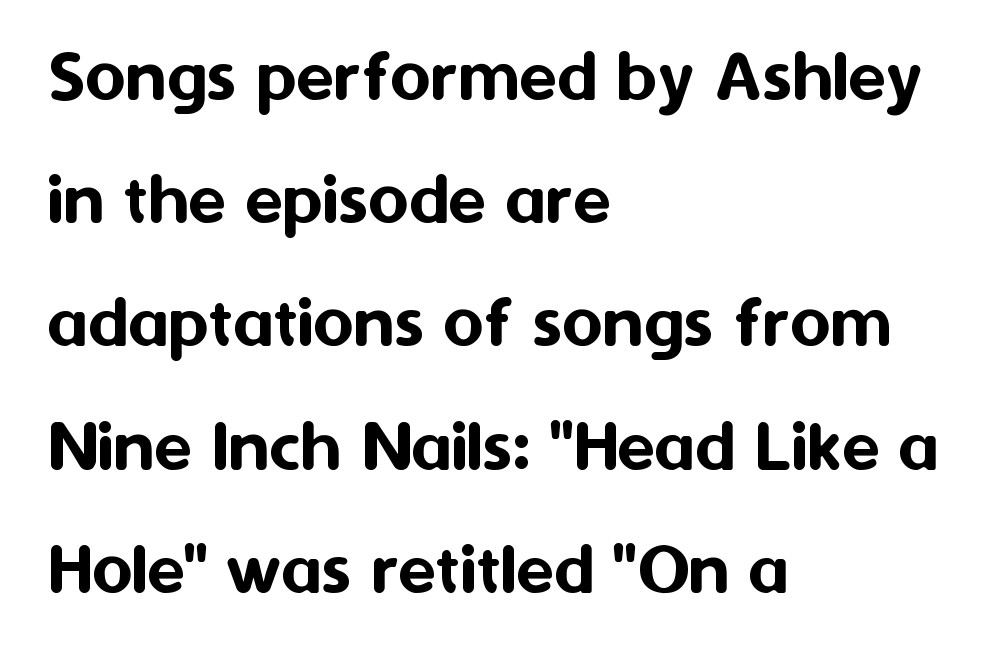
{"serif": "no", "italic": "no", "width": "normal", "stroke_contrast": "medium", "x_height": "medium", "monospaced": "no", "underline": "no", "align": "left", "line_spacing": "normal", "line_spacing_ratio": 1.58, "letter_spacing": "normal", "letter_spacing_em": 0.0, "glyph_px": 78}
